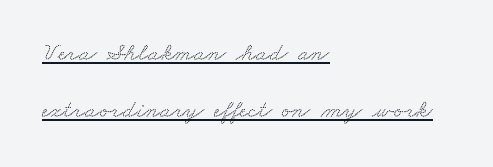
This is underlined copy, the kind a proofreader might mark for attention. Airy leading. No extra tracking has been applied to these lines. Which margin do the lines hug? The left one — the right edge is uneven.
